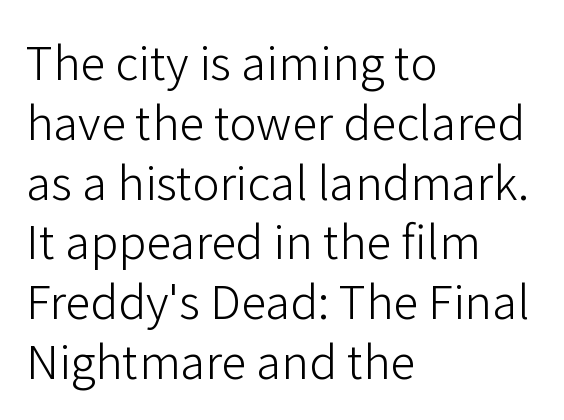
The image shows 46 px light sans-serif type, upright; set left-aligned, normal line spacing (1.3x), normal letter spacing, not underlined; low stroke contrast and a medium x-height.
